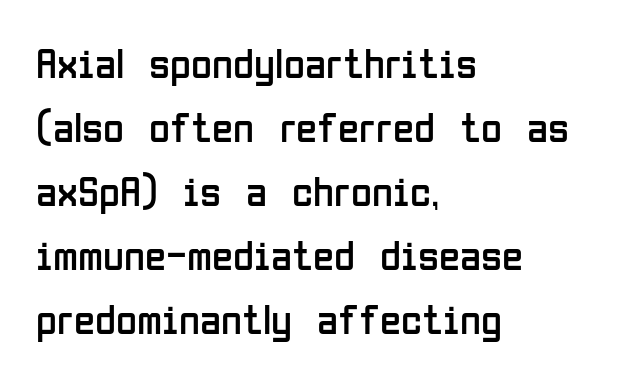
Q: Is the text bold? A: No.
Q: Is the text italic (slanted)? A: No, it is upright.
Q: Is the typeface a serif or a sans-serif typeface? A: Sans-serif.
Q: Is the text underlined? A: No.
Q: How is the paragraph aligned? A: Left-aligned.
Q: Is the spacing between letters normal or unusually wide? A: Normal.
Q: Is the spacing between lines tight, normal or loose? A: Normal.
Q: Width (condensed, normal, or wide)? A: Condensed.
Q: Stroke contrast? A: Low.
Q: x-height? A: Medium.
Q: Monospaced? A: No.
